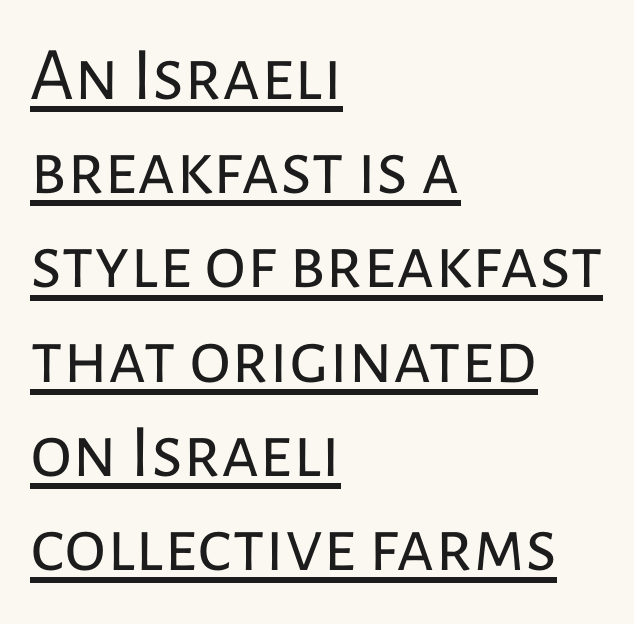
The passage shown has conventional tracking throughout. Ordinary non-slanted type is in use. Unbolded letterforms with no extra heft. Does the type have serifs? No, each stem ends abruptly. Underlining? Definitely there. The face used here is proportionally spaced, like ordinary book or web type.
